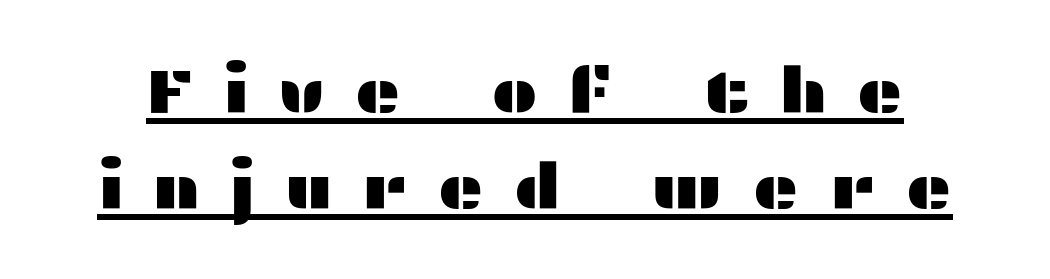
Is this a sans? Yes — the strokes have no serifs. A typesetter would call this heavily tracked-out type. If you measured baseline to baseline, you'd find a middling distance. You can tell it's not italic because the verticals are truly vertical. The rendering uses natural spacing where letterforms have individual widths. Caption: lettering with a line underneath.
